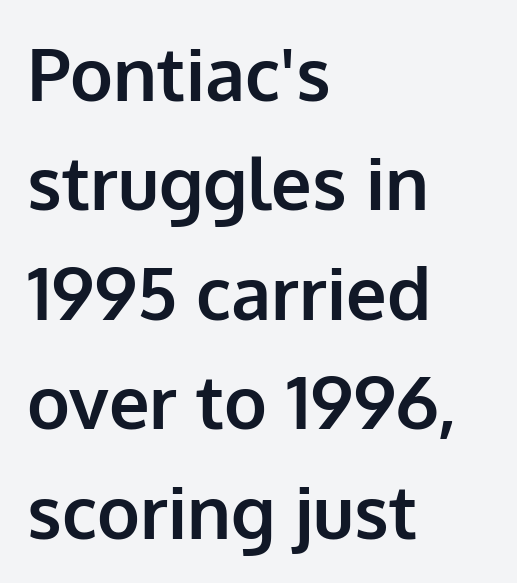
Q: Is the text bold? A: Yes.
Q: Is the text italic (slanted)? A: No, it is upright.
Q: Is the typeface a serif or a sans-serif typeface? A: Sans-serif.
Q: Is the text underlined? A: No.
Q: How is the paragraph aligned? A: Left-aligned.
Q: Is the spacing between letters normal or unusually wide? A: Normal.
Q: Is the spacing between lines tight, normal or loose? A: Normal.
Q: Width (condensed, normal, or wide)? A: Normal.
Q: Stroke contrast? A: Low.
Q: x-height? A: Medium.
Q: Monospaced? A: No.
